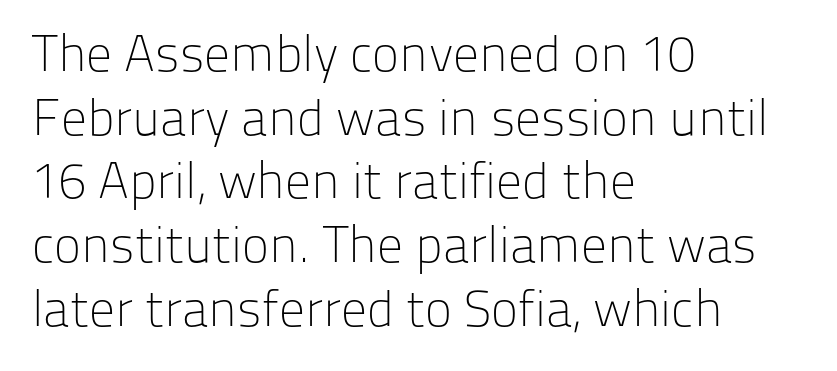
The image shows 51 px light sans-serif type, upright; set left-aligned, normal line spacing (1.25x), normal letter spacing, not underlined; low stroke contrast and a medium x-height.
